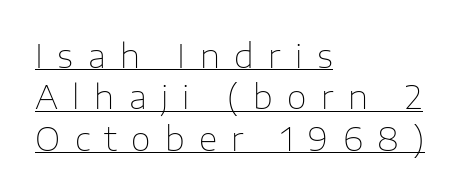
The image shows 32 px thin sans-serif type, upright; set left-aligned, normal line spacing (1.29x), unusually wide letter spacing (+0.45 em), underlined; low stroke contrast and a medium x-height.
